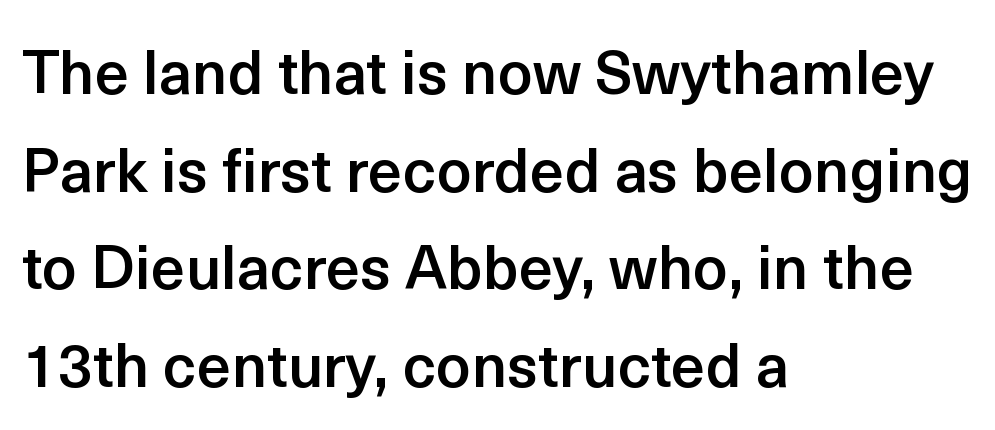
{"serif": "no", "italic": "no", "bold": "semi", "weight": "semibold", "width": "normal", "x_height": "medium", "monospaced": "no", "underline": "no", "align": "left", "line_spacing": "normal", "line_spacing_ratio": 1.6, "letter_spacing": "normal", "letter_spacing_em": 0.0, "glyph_px": 61}
